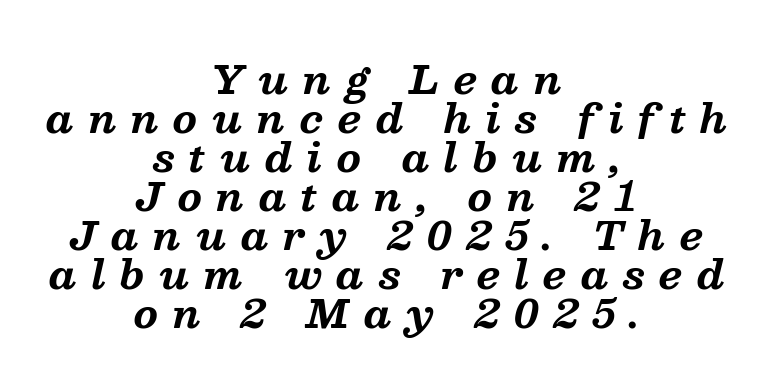
The image shows 39 px bold serif type, italic (leaning right); set centered, tight line spacing (1.0x), unusually wide letter spacing (+0.37 em), not underlined; medium stroke contrast and a medium x-height.
